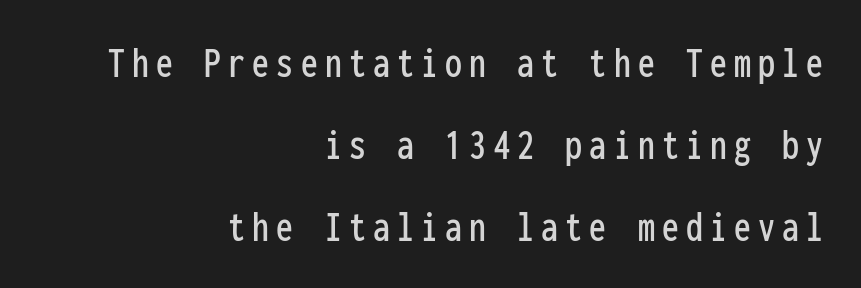
The image shows 45 px condensed sans-serif type, upright, monospaced; set right-aligned, line spacing 1.82x, not underlined; low stroke contrast and a medium x-height.
